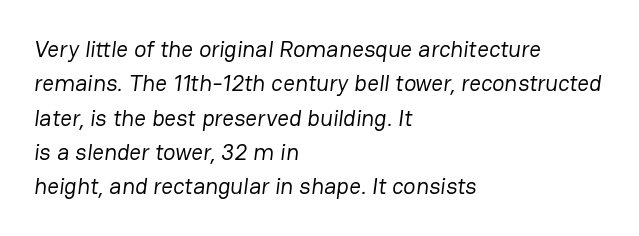
These lines sit exactly where default settings would place them. Layout note: lines flush left. The horizontal fit of the characters is conventional and even. The zone under the glyphs is completely vacant.
